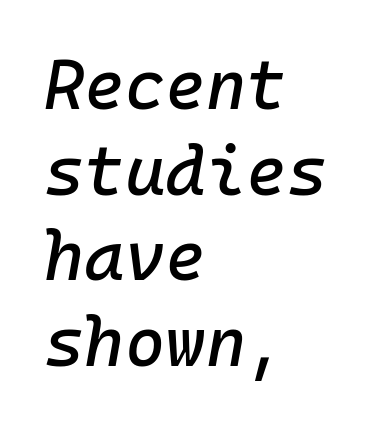
Q: Is the text italic (slanted)? A: Yes, it leans right by about 10 degrees.
Q: Is the text underlined? A: No.
Q: How is the paragraph aligned? A: Left-aligned.
Q: Is the spacing between letters normal or unusually wide? A: Normal.
Q: Width (condensed, normal, or wide)? A: Normal.
Q: Stroke contrast? A: Low.
Q: x-height? A: Medium.
Q: Monospaced? A: Yes.
